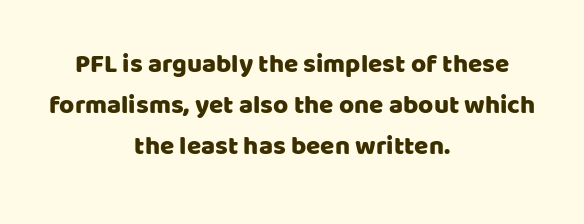
The setting favours the middle, as headings and verse often do. The tracking reads as untouched default to a designer's eye. Has an underline been added? It has not. A normal amount of white space separates one row of letters from the next. Upright lettering throughout.
